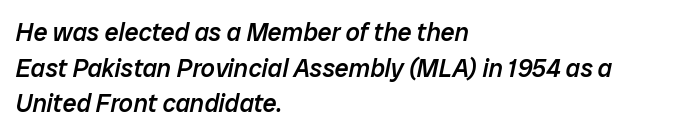
{"italic": "yes", "lean": "right", "slant_degrees": 12, "bold": "semi", "underline": "no", "align": "left", "line_spacing": "normal", "line_spacing_ratio": 1.43, "letter_spacing": "normal", "letter_spacing_em": 0.0, "glyph_px": 25}
